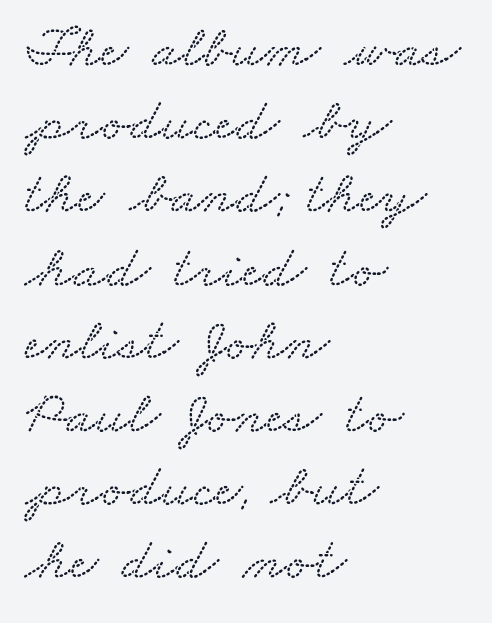
The image shows 60 px wide serif type; set left-aligned, line spacing 1.22x, normal letter spacing, not underlined; medium stroke contrast and a small x-height.
